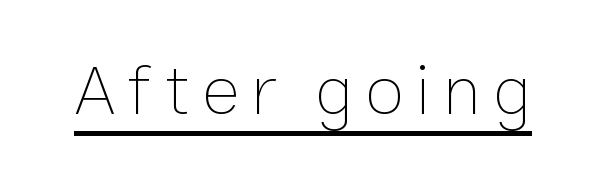
The rendering uses natural spacing where letterforms have individual widths. The font sits on the lighter half of the weight spectrum, regular included. Honestly, the underline is the first thing you notice here. Nope, not italic — everything's standing straight.
